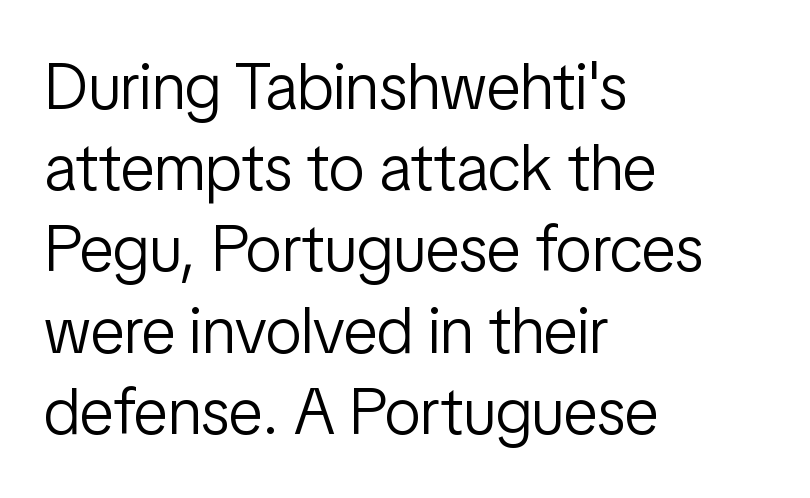
The image shows 65 px light, condensed sans-serif type, upright; set left-aligned, normal line spacing (1.25x), normal letter spacing, not underlined; low stroke contrast and a medium x-height.
